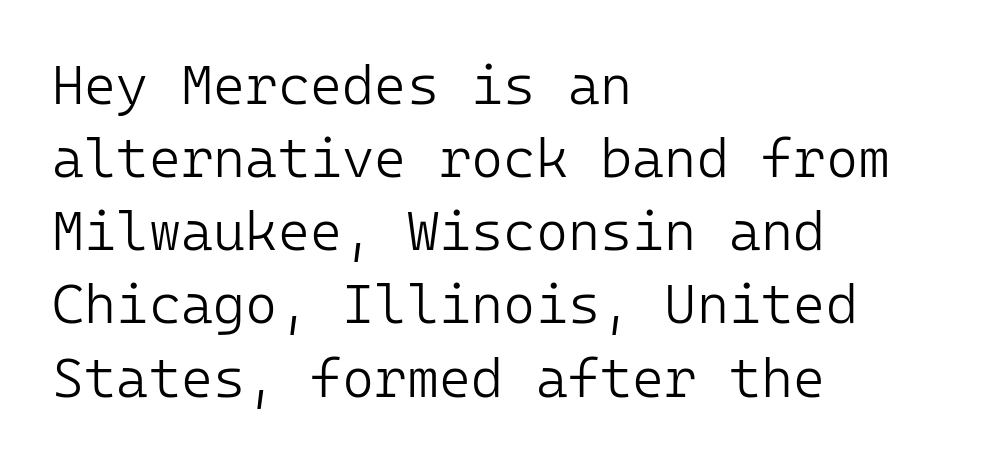
The image shows 55 px light sans-serif type, upright; set left-aligned, normal line spacing (1.33x), normal letter spacing, not underlined; low stroke contrast and a medium x-height.
